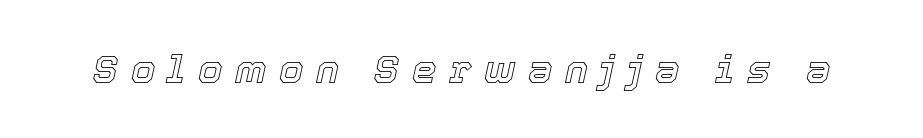
The image shows 39 px text type, italic (leaning right); set unusually wide letter spacing (+0.32 em), not underlined; a medium x-height.
